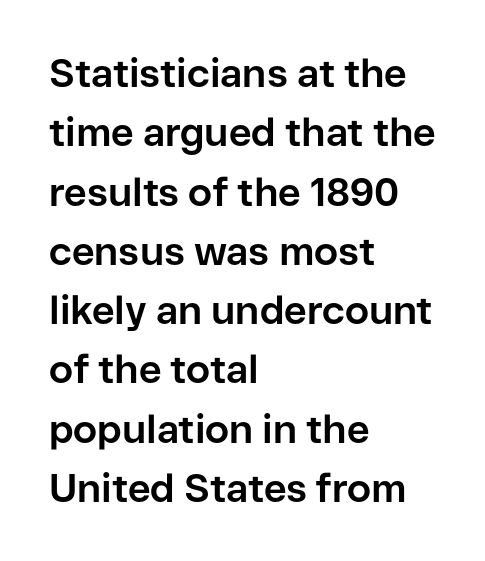
{"serif": "no", "italic": "no", "bold": "yes", "weight": "bold", "width": "normal", "stroke_contrast": "low", "x_height": "medium", "monospaced": "no", "underline": "no", "align": "left", "line_spacing": "normal", "line_spacing_ratio": 1.52, "letter_spacing": "normal", "letter_spacing_em": 0.0, "glyph_px": 39}
